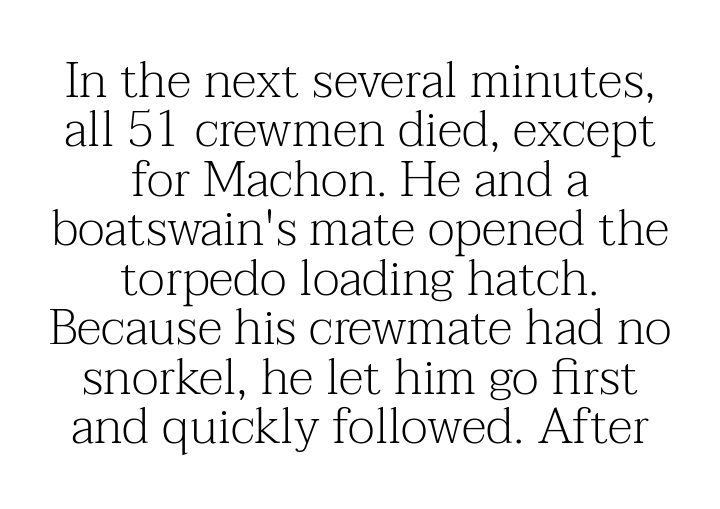
{"serif": "yes", "italic": "no", "bold": "no", "weight": "light", "width": "normal", "stroke_contrast": "medium", "x_height": "medium", "monospaced": "no", "underline": "no", "align": "center", "line_spacing": "tight", "line_spacing_ratio": 0.99, "letter_spacing": "normal", "letter_spacing_em": 0.0, "glyph_px": 50}
